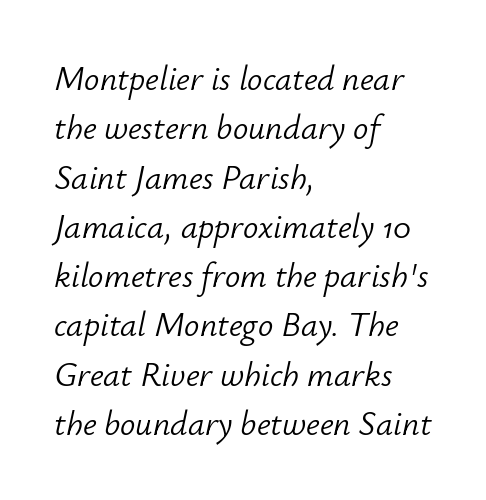
{"italic": "yes", "lean": "right", "slant_degrees": 12, "bold": "no", "weight": "light", "width": "normal", "stroke_contrast": "low", "x_height": "small", "monospaced": "no", "underline": "no", "align": "left", "line_spacing": "normal", "line_spacing_ratio": 1.45, "letter_spacing": "normal", "letter_spacing_em": 0.0, "glyph_px": 34}
